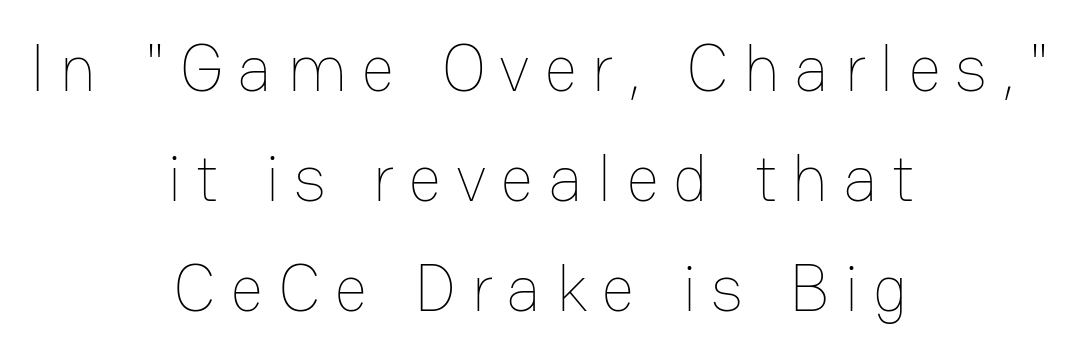
The image shows 66 px thin type, upright; set centered, normal line spacing (1.67x), unusually wide letter spacing (+0.21 em), not underlined; low stroke contrast and a medium x-height.
